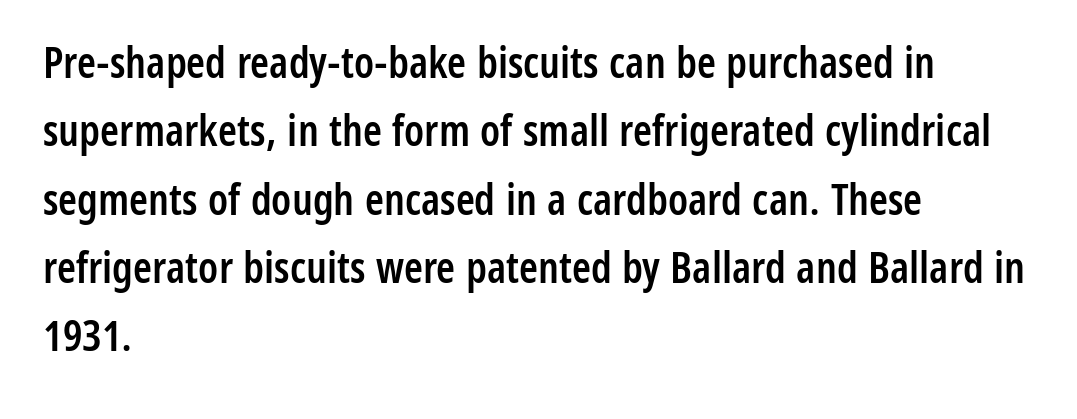
The image shows 43 px semibold, condensed sans-serif type, upright; set left-aligned, normal line spacing (1.59x), normal letter spacing, not underlined; low stroke contrast and a medium x-height.
